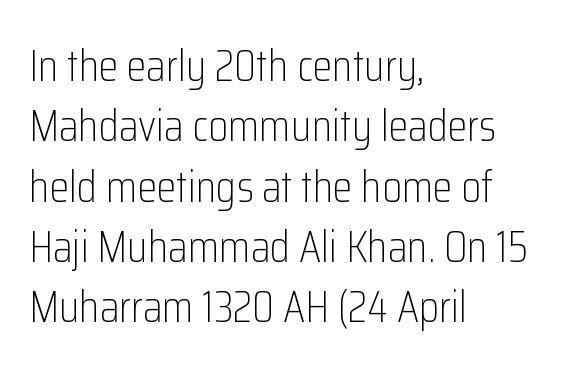
Q: Is the text bold? A: No.
Q: Is the text italic (slanted)? A: No, it is upright.
Q: Is the typeface a serif or a sans-serif typeface? A: Sans-serif.
Q: Is the text underlined? A: No.
Q: How is the paragraph aligned? A: Left-aligned.
Q: Is the spacing between letters normal or unusually wide? A: Normal.
Q: Is the spacing between lines tight, normal or loose? A: Normal.
Q: Width (condensed, normal, or wide)? A: Condensed.
Q: Stroke contrast? A: Low.
Q: x-height? A: Medium.
Q: Monospaced? A: No.
